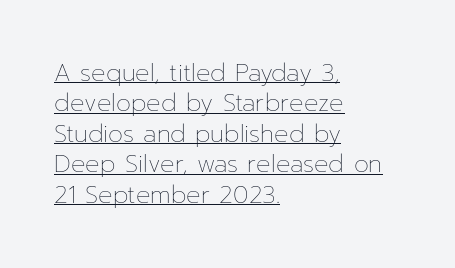
The image shows 24 px text type, upright; set left-aligned, normal line spacing (1.27x), normal letter spacing, underlined.
